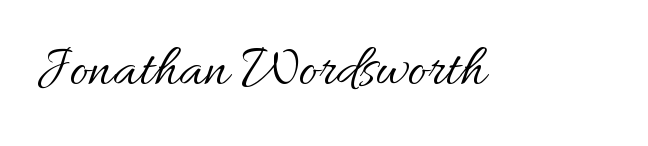
The image shows 58 px regular-weight type; set normal letter spacing, not underlined; medium stroke contrast and a small x-height.
